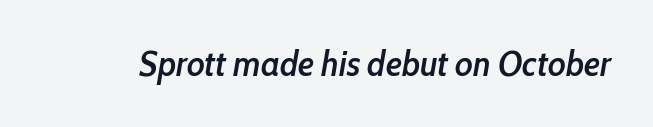
Type without underlining. Stroke thickness is moderately raised; the sample reads as semibold. The rendering applies a slant to the glyphs. A typesetter would call this proportional, since set widths differ per character. The line texture is even and compact thanks to regular tracking.
